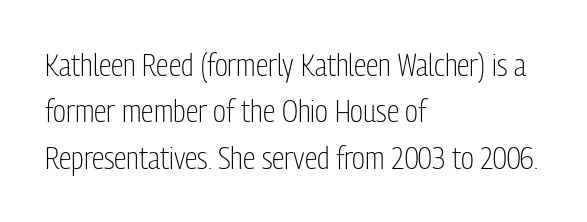
Q: Is the text bold? A: No.
Q: Is the text italic (slanted)? A: No, it is upright.
Q: Is the typeface a serif or a sans-serif typeface? A: Sans-serif.
Q: Is the text underlined? A: No.
Q: How is the paragraph aligned? A: Left-aligned.
Q: Is the spacing between letters normal or unusually wide? A: Normal.
Q: Is the spacing between lines tight, normal or loose? A: Normal.
Q: Width (condensed, normal, or wide)? A: Condensed.
Q: Stroke contrast? A: Low.
Q: x-height? A: Medium.
Q: Monospaced? A: No.
